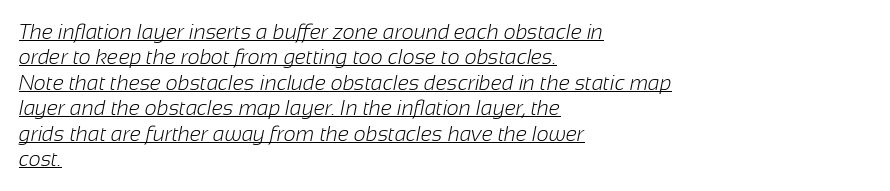
{"bold": "no", "underline": "yes", "align": "left", "line_spacing_ratio": 1.21, "letter_spacing": "normal", "letter_spacing_em": 0.0, "glyph_px": 21}
